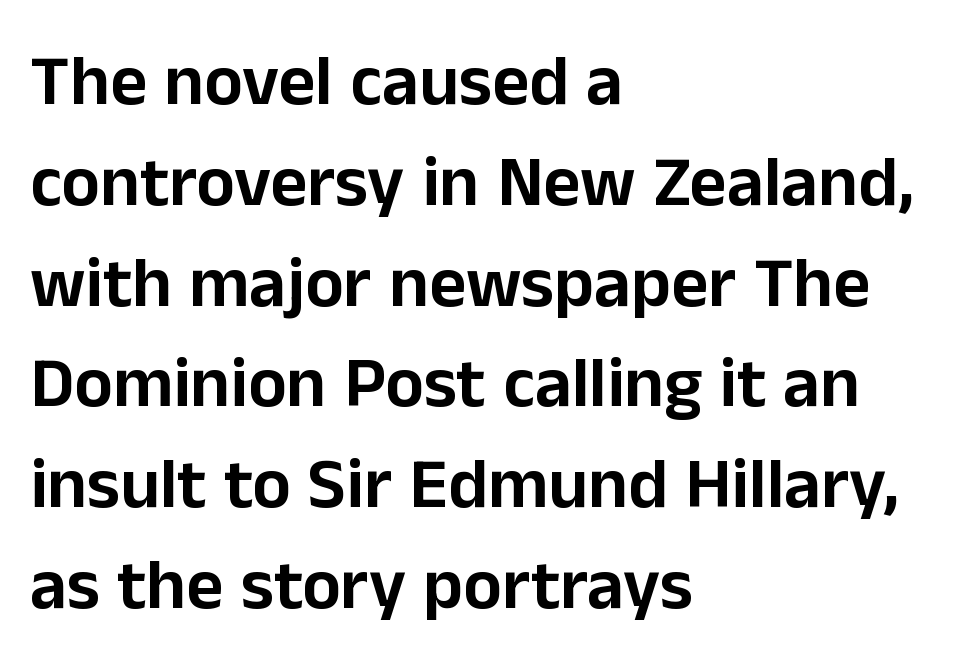
The baseline area is clear. Notice how descenders clear the ascenders below comfortably — that's standard leading. Rendered with straight, roman letterforms. These lines keep a tight, regular rhythm from letter to letter. The text was rendered using a sans face with plain stroke endings. Casual observation: everything's shoved over to the left.
